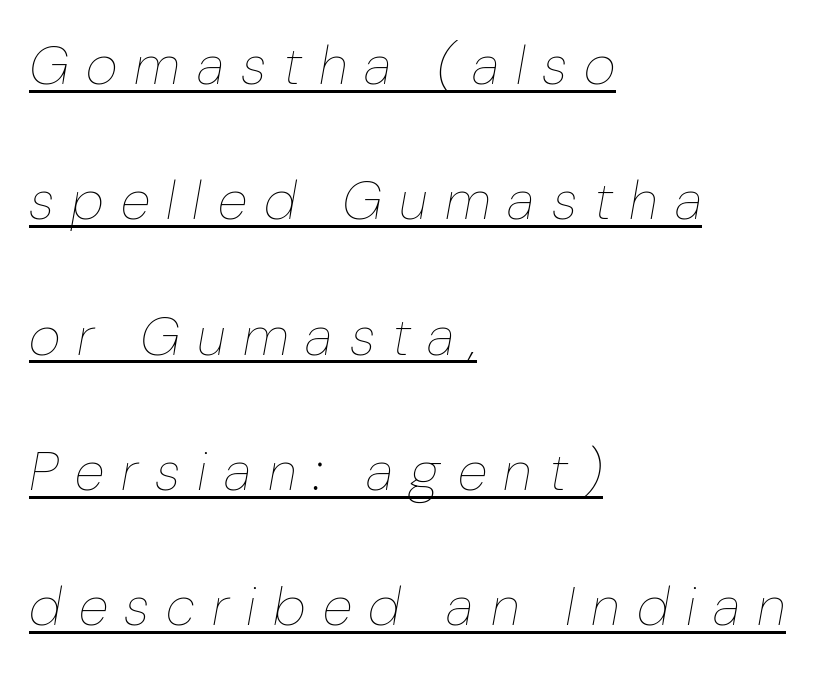
The image shows 55 px thin type, italic (leaning right); set left-aligned, loose line spacing (2.46x), unusually wide letter spacing (+0.31 em), underlined; low stroke contrast and a medium x-height.
